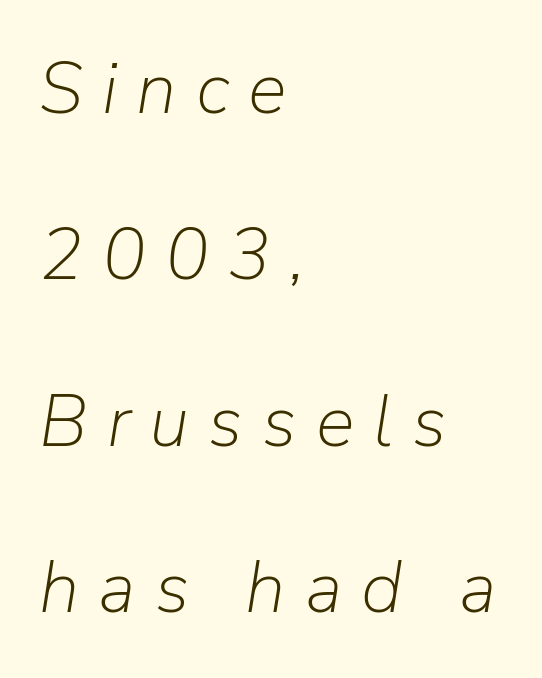
Q: Is the text bold? A: No.
Q: Is the text italic (slanted)? A: Yes, it leans right by about 9 degrees.
Q: Is the text underlined? A: No.
Q: How is the paragraph aligned? A: Left-aligned.
Q: Is the spacing between letters normal or unusually wide? A: Unusually wide.
Q: Is the spacing between lines tight, normal or loose? A: Loose.
Q: Width (condensed, normal, or wide)? A: Normal.
Q: Stroke contrast? A: Low.
Q: x-height? A: Medium.
Q: Monospaced? A: No.
